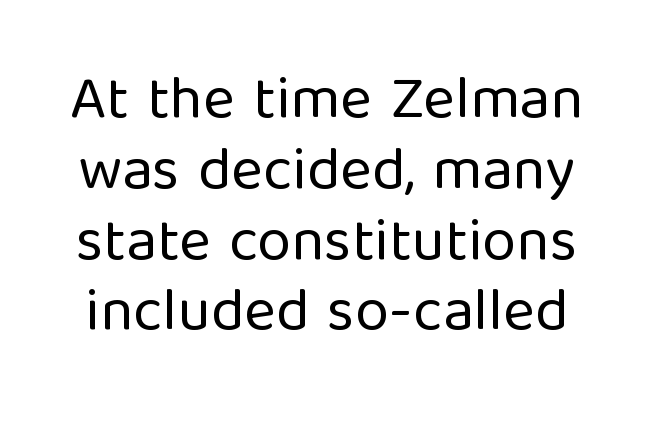
Varying glyph widths throughout — classic text-font behaviour. The font is comparable to plain body text, perhaps lighter. The passage shown has conventional tracking throughout. No feet cap the strokes, marking this as sans-serif type. The lettering holds an erect, upright posture throughout. The string is rendered with underlining switched off.
